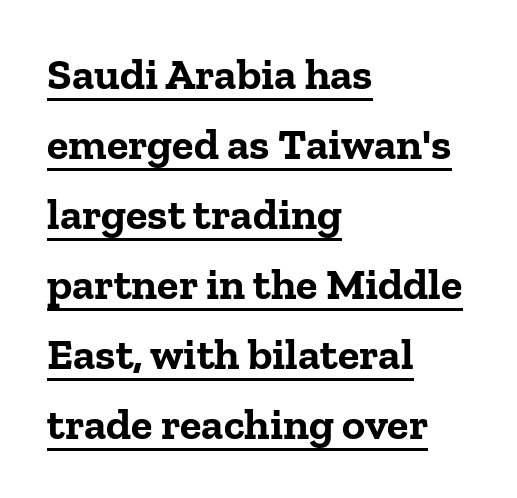
The string is rendered with underlining switched on. The typesetter chose a ragged-right arrangement here. Serifs: yes, visible at the terminals of the letterforms. Notice how descenders clear the ascenders below comfortably — that's standard leading. You could not count columns in this text — the font is proportionally spaced. Summary of weight: heavy, a full bold.
